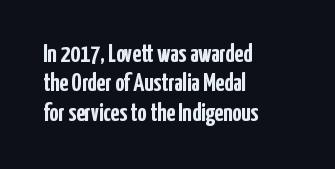
No extra tracking has been applied to these lines. Underline: absent. Is there any slant? The stems are plumb. Horizontally, the lines are justified to the leading edge only.
